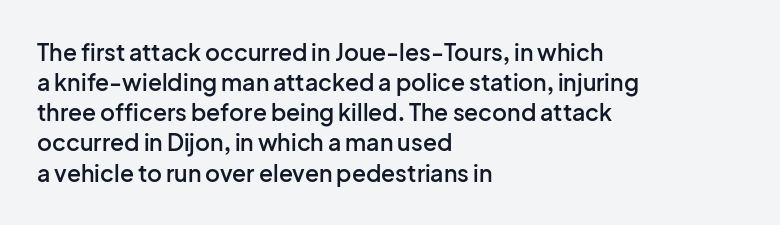
How are the letters spaced? Ordinarily, with no added tracking. Ordinary non-slanted type is in use. Notice the strokes are somewhat thickened but not fully heavy: this is a semibold. Descenders are the only things crossing below the line.
